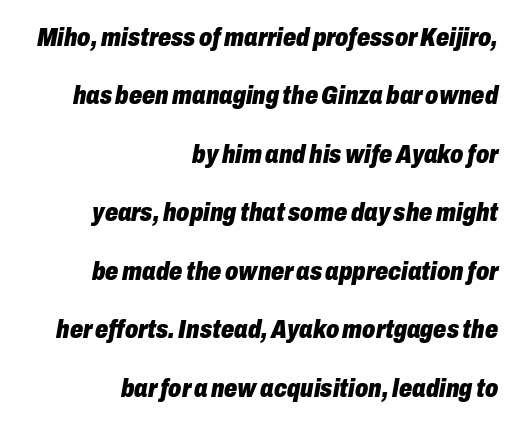
Q: Is the text bold? A: Yes.
Q: Is the text italic (slanted)? A: Yes, it leans right by about 10 degrees.
Q: Is the text underlined? A: No.
Q: How is the paragraph aligned? A: Right-aligned.
Q: Is the spacing between letters normal or unusually wide? A: Normal.
Q: Is the spacing between lines tight, normal or loose? A: Loose.
